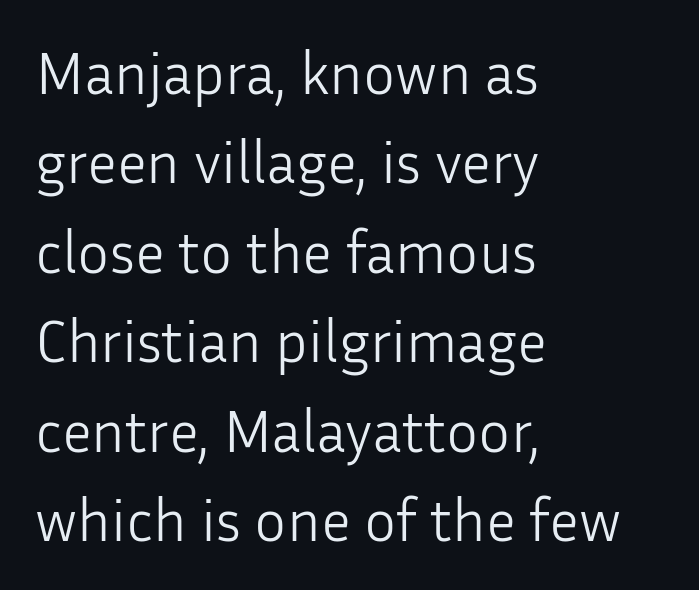
{"serif": "no", "italic": "no", "bold": "no", "weight": "light", "width": "normal", "stroke_contrast": "low", "x_height": "medium", "monospaced": "no", "underline": "no", "align": "left", "line_spacing": "normal", "line_spacing_ratio": 1.49, "letter_spacing": "normal", "letter_spacing_em": 0.0, "glyph_px": 60}
